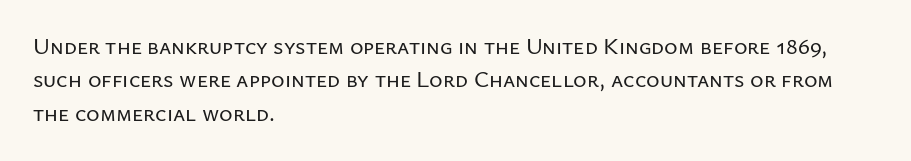
The rendering uses a moderate line-height, typical for paragraphs. These lines were composed using upright roman letters. The gaps between neighbouring characters are ordinary and unremarkable. Has an underline been added? It has not. Line starts are locked; line ends wander.
